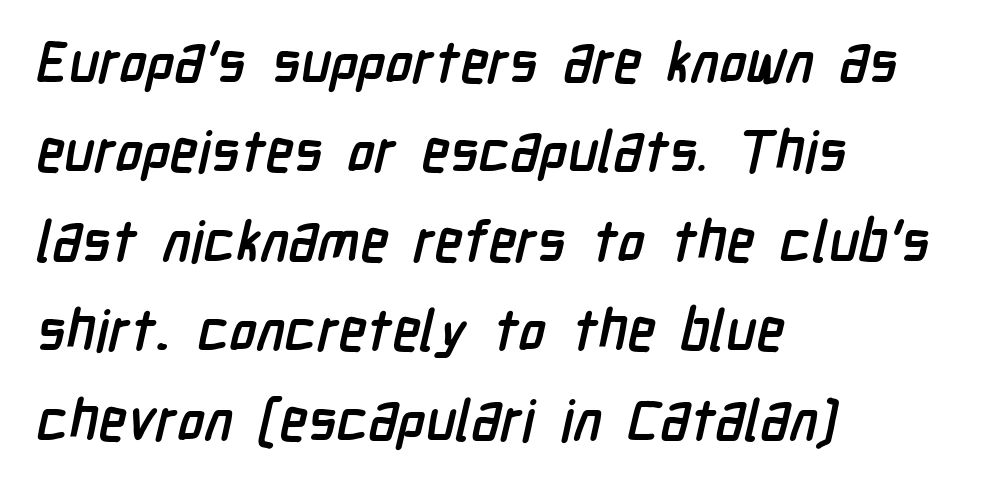
Q: Is the text bold? A: Yes.
Q: Is the typeface a serif or a sans-serif typeface? A: Sans-serif.
Q: Is the text underlined? A: No.
Q: How is the paragraph aligned? A: Left-aligned.
Q: Is the spacing between letters normal or unusually wide? A: Normal.
Q: Is the spacing between lines tight, normal or loose? A: Normal.
Q: Width (condensed, normal, or wide)? A: Condensed.
Q: Stroke contrast? A: Low.
Q: x-height? A: Medium.
Q: Monospaced? A: No.
